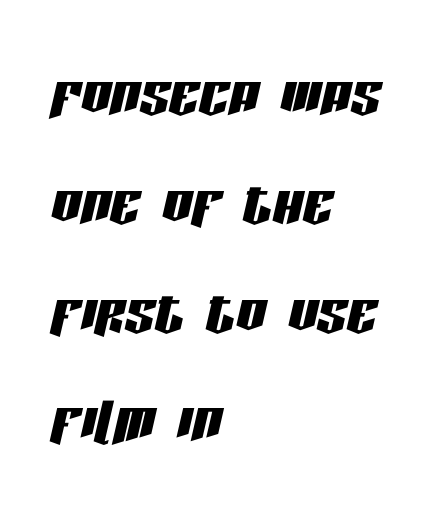
{"italic": "yes", "lean": "right", "slant_degrees": 13, "width": "condensed", "stroke_contrast": "low", "x_height": "large", "monospaced": "no", "underline": "no", "align": "left", "line_spacing": "normal", "line_spacing_ratio": 1.47, "letter_spacing": "normal", "letter_spacing_em": 0.0, "glyph_px": 74}
